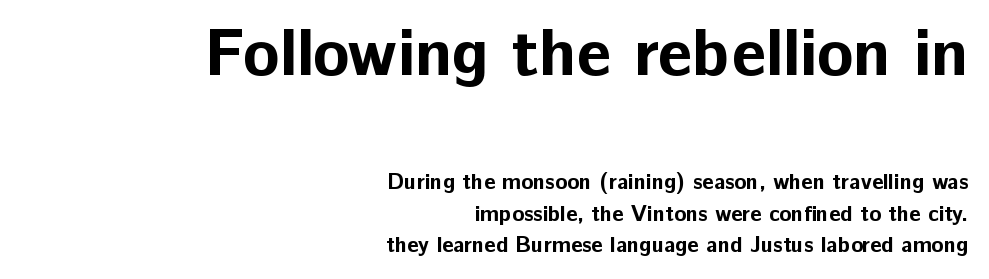
{"serif": "no", "italic": "no", "bold": "yes", "weight": "bold", "width": "normal", "stroke_contrast": "low", "x_height": "medium", "monospaced": "no", "underline": "no", "align": "right", "line_spacing": "normal", "line_spacing_ratio": 1.44, "letter_spacing": "normal", "letter_spacing_em": 0.0, "larger_block": "first", "size_ratio": 3.05, "glyph_px": 67}
